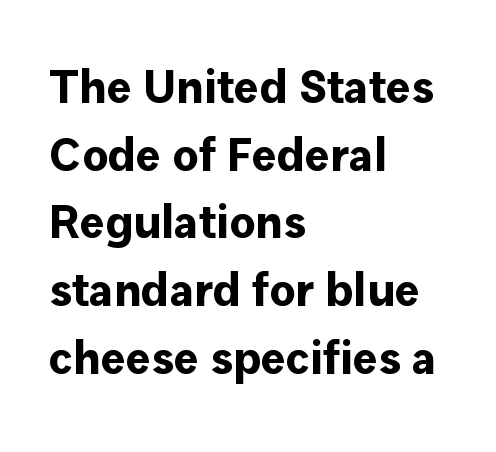
{"serif": "no", "italic": "no", "bold": "yes", "weight": "bold", "width": "normal", "stroke_contrast": "low", "x_height": "medium", "monospaced": "no", "underline": "no", "align": "left", "line_spacing": "normal", "line_spacing_ratio": 1.44, "letter_spacing": "normal", "letter_spacing_em": 0.0, "glyph_px": 47}
